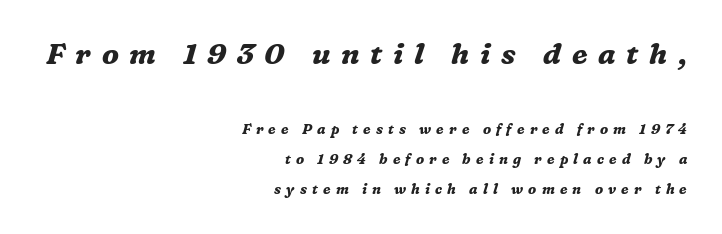
Just letters on the line, the space beneath them empty. Short and long lines alike share a common ending point at right. The specimen reads as italic at a glance. Which of the two is more prominent by size? The first, at the top.
